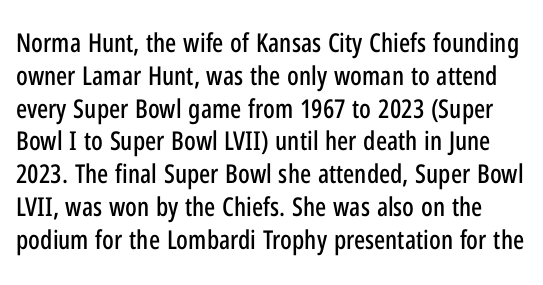
Q: Is the text italic (slanted)? A: No, it is upright.
Q: Is the text underlined? A: No.
Q: Is the spacing between letters normal or unusually wide? A: Normal.
Q: Is the spacing between lines tight, normal or loose? A: Normal.
